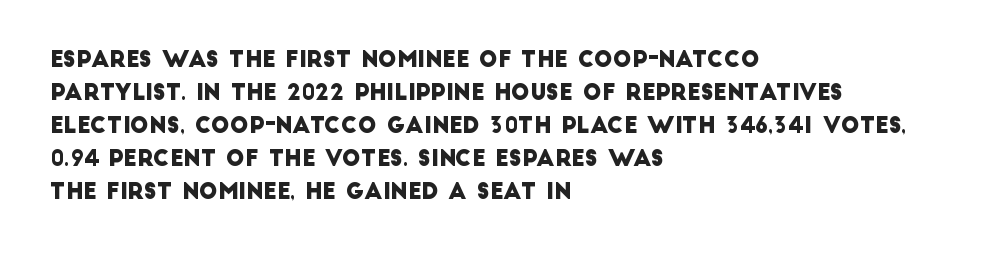
Q: Is the text underlined? A: No.
Q: How is the paragraph aligned? A: Left-aligned.
Q: Is the spacing between letters normal or unusually wide? A: Normal.
Q: Is the spacing between lines tight, normal or loose? A: Normal.
